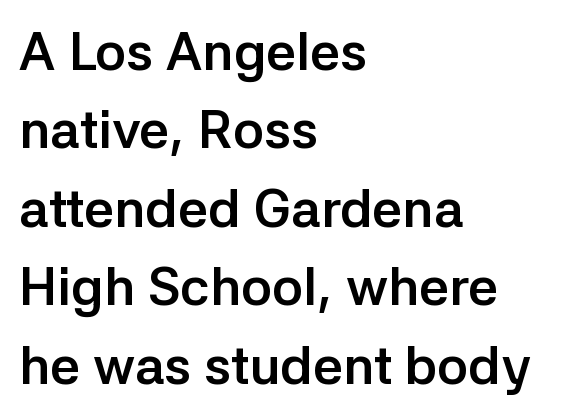
{"serif": "no", "italic": "no", "bold": "yes", "weight": "semibold", "width": "normal", "stroke_contrast": "low", "x_height": "medium", "monospaced": "no", "underline": "no", "align": "left", "line_spacing": "normal", "line_spacing_ratio": 1.48, "letter_spacing": "normal", "letter_spacing_em": 0.0, "glyph_px": 53}
